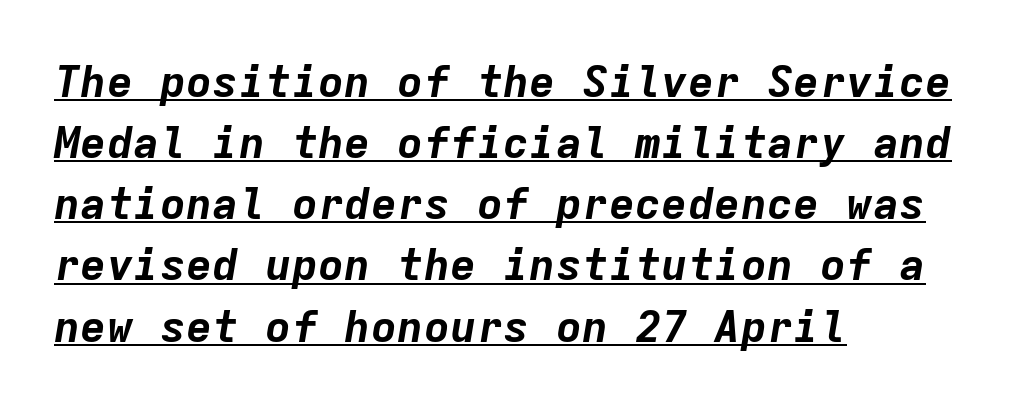
{"italic": "yes", "lean": "right", "slant_degrees": 9, "bold": "yes", "weight": "bold", "width": "normal", "stroke_contrast": "low", "x_height": "medium", "monospaced": "yes", "underline": "yes", "align": "left", "line_spacing": "normal", "line_spacing_ratio": 1.39, "letter_spacing": "normal", "letter_spacing_em": 0.0, "glyph_px": 44}
